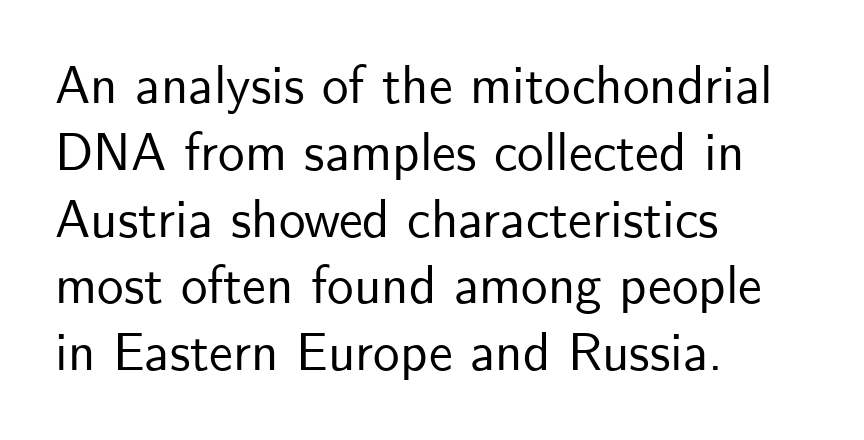
The image shows 53 px sans-serif type, upright; set left-aligned, normal line spacing (1.26x), normal letter spacing, not underlined; low stroke contrast and a small x-height.
